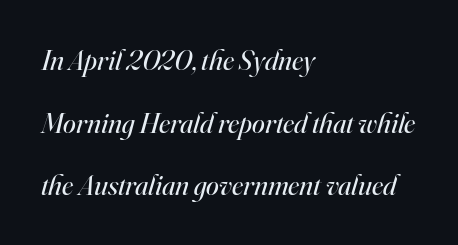
Proportional: the letters do not fall into vertical columns. How are the letters spaced? Ordinarily, with no added tracking. Observe the serifs anchoring each vertical stroke in this sample. Letters have the restrained weight of plain body copy at most. The text carries the slant typical of an italic or oblique font.
